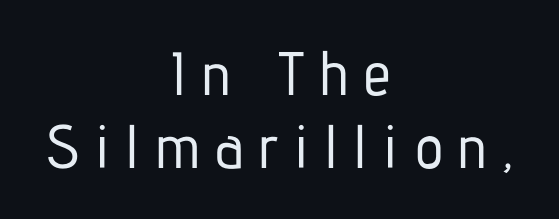
The image shows 61 px condensed sans-serif type, upright; set centered, line spacing 1.19x, unusually wide letter spacing (+0.25 em), not underlined; low stroke contrast and a medium x-height.
